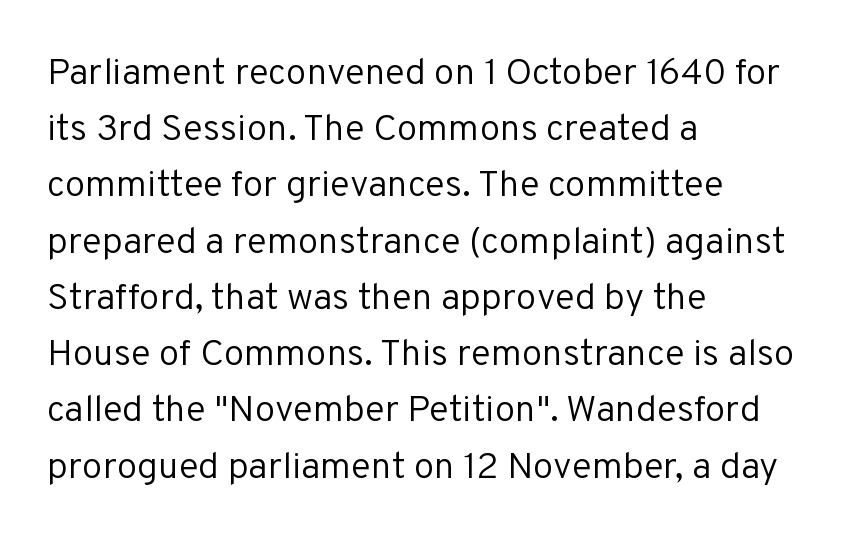
The image shows 37 px regular-weight sans-serif type, upright; set left-aligned, normal line spacing (1.52x), normal letter spacing, not underlined; low stroke contrast and a medium x-height.
